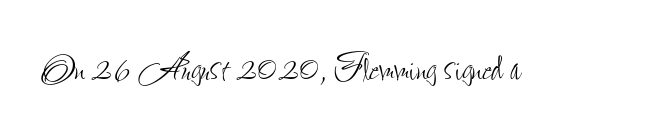
The image shows 48 px thin, condensed type; set normal letter spacing, not underlined; low stroke contrast and a small x-height.
